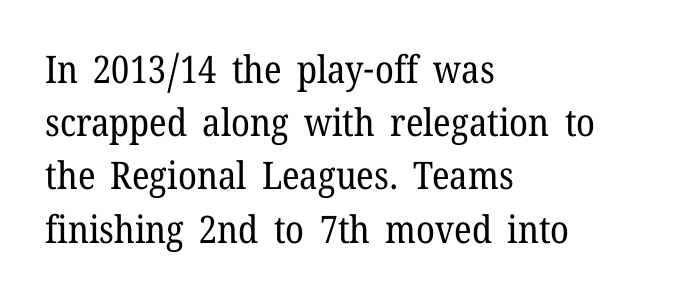
Q: Is the text bold? A: No.
Q: Is the text italic (slanted)? A: No, it is upright.
Q: Is the typeface a serif or a sans-serif typeface? A: Serif.
Q: Is the text underlined? A: No.
Q: How is the paragraph aligned? A: Left-aligned.
Q: Is the spacing between letters normal or unusually wide? A: Normal.
Q: Is the spacing between lines tight, normal or loose? A: Normal.
Q: Width (condensed, normal, or wide)? A: Normal.
Q: Stroke contrast? A: Low.
Q: x-height? A: Medium.
Q: Monospaced? A: No.
